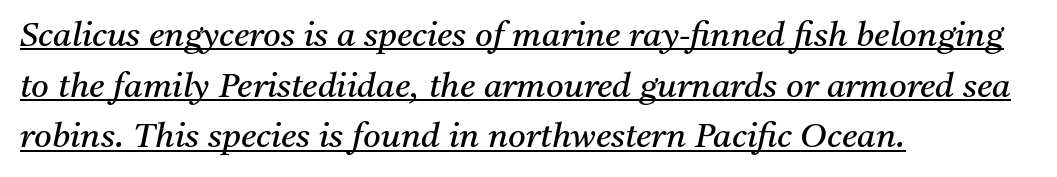
The image shows 34 px regular-weight serif type, italic (leaning right); set left-aligned, normal line spacing (1.49x), normal letter spacing, underlined; medium stroke contrast and a medium x-height.
